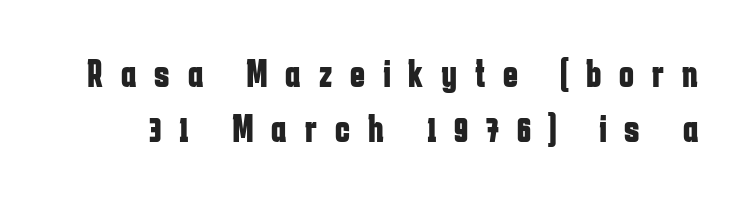
Descender tails drop into unmarked territory. You can tell it's not italic because the verticals are truly vertical. Display-style spreading of the glyphs; the letterfit is very open. The face used here is proportionally spaced, like ordinary book or web type.
